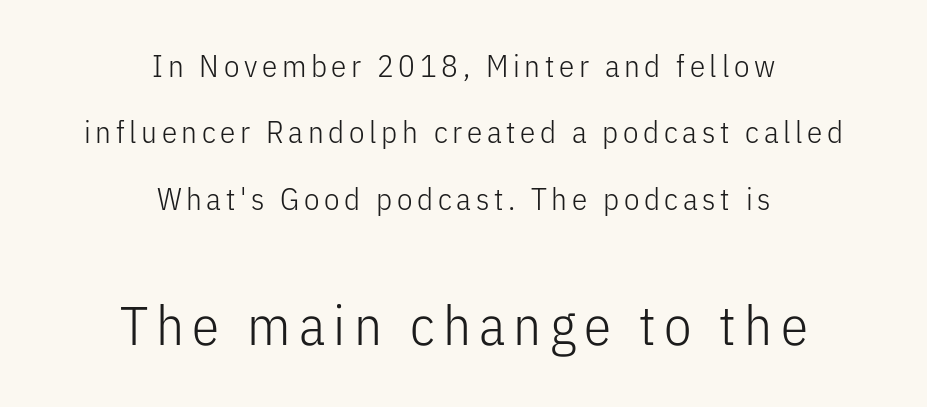
The font's upright variant was chosen for this text. Horizontally, the lines are justified to the midpoint only. Looks like regular typesetting: each glyph gets only the width it needs. The typeface has the unassuming heft of standard copy or less.
